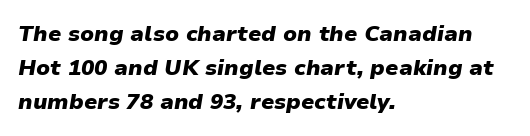
The image shows 22 px bold type, italic (leaning right); set left-aligned, normal line spacing (1.55x), normal letter spacing, not underlined.
